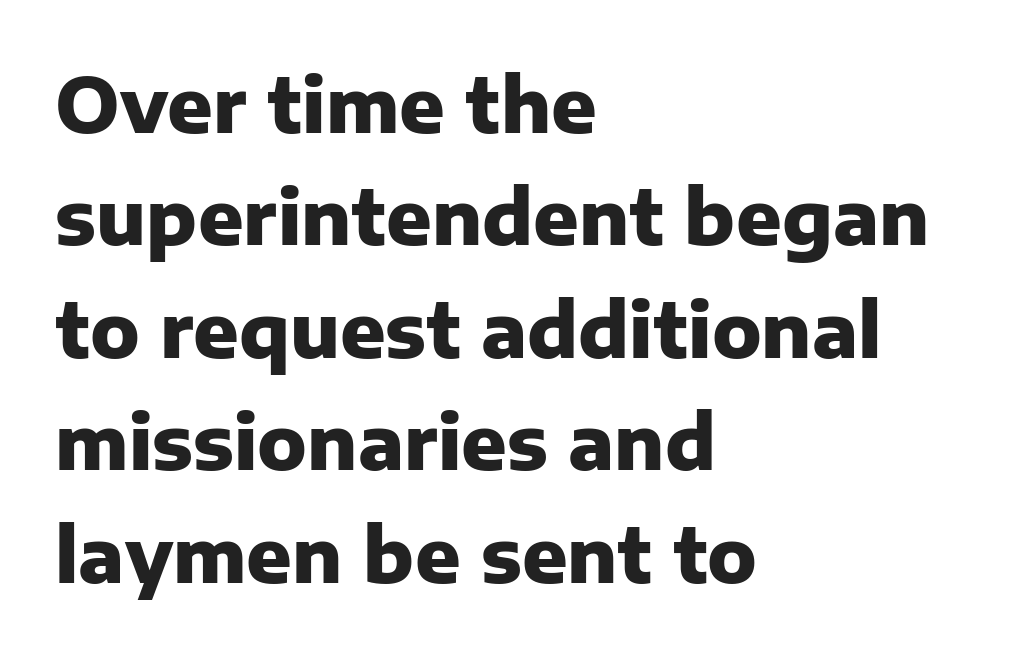
The image shows 75 px heavy sans-serif type, upright; set left-aligned, normal line spacing (1.5x), normal letter spacing, not underlined; low stroke contrast and a medium x-height.
